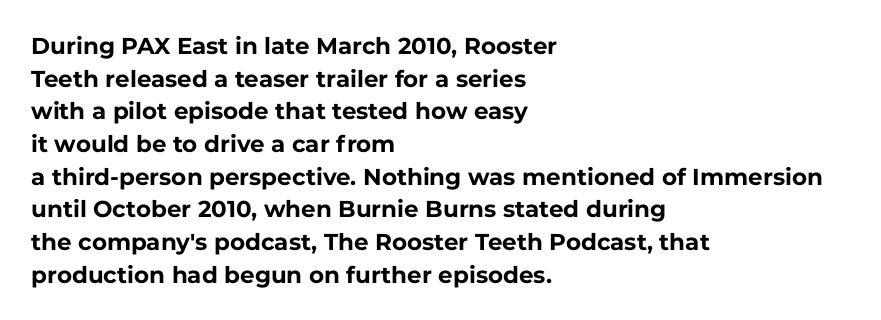
The image shows 23 px bold type, upright; set left-aligned, normal line spacing (1.42x), normal letter spacing, not underlined.
